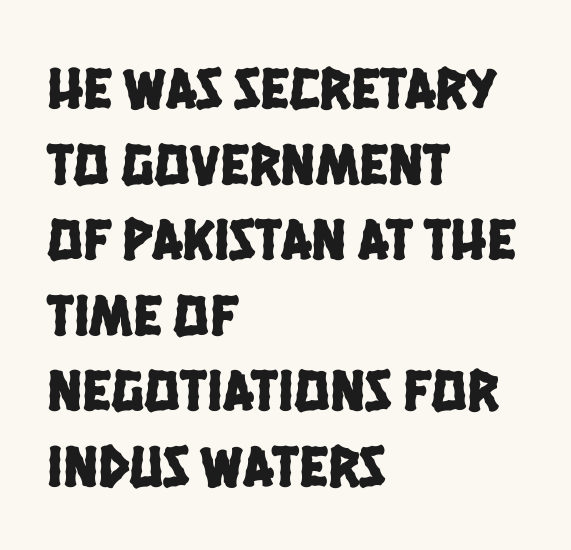
{"serif": "no", "width": "condensed", "stroke_contrast": "low", "x_height": "large", "monospaced": "no", "underline": "no", "align": "left", "line_spacing": "normal", "line_spacing_ratio": 1.28, "letter_spacing": "normal", "letter_spacing_em": 0.0, "glyph_px": 59}
